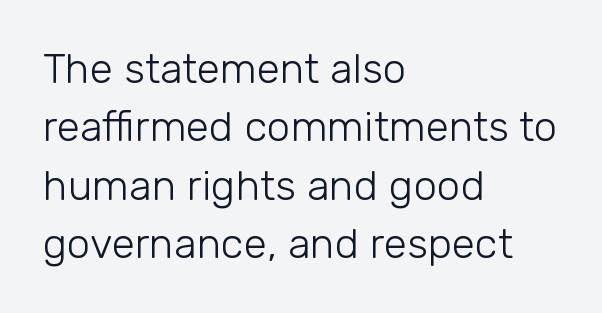
Q: Is the text bold? A: No.
Q: Is the text italic (slanted)? A: No, it is upright.
Q: Is the typeface a serif or a sans-serif typeface? A: Sans-serif.
Q: Is the text underlined? A: No.
Q: How is the paragraph aligned? A: Left-aligned.
Q: Is the spacing between letters normal or unusually wide? A: Normal.
Q: Is the spacing between lines tight, normal or loose? A: Normal.
Q: Width (condensed, normal, or wide)? A: Normal.
Q: Stroke contrast? A: Low.
Q: x-height? A: Medium.
Q: Monospaced? A: No.
